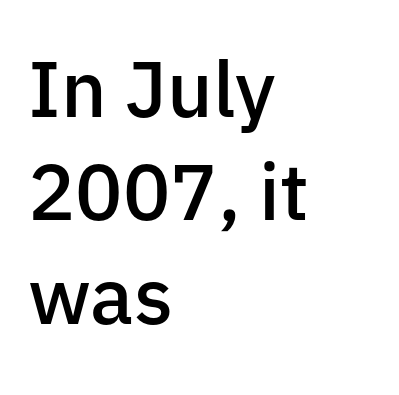
This rendering employs a face without finishing strokes, i.e., a sans-serif. In terms of posture, this sample is upright. Stroke thickness is moderately raised; the sample reads as semibold. Students, observe: this is what conventionally led text looks like. The text block is weighted toward the left margin, trailing off unevenly rightward. Do the characters align in a grid? No, the font is proportional.
